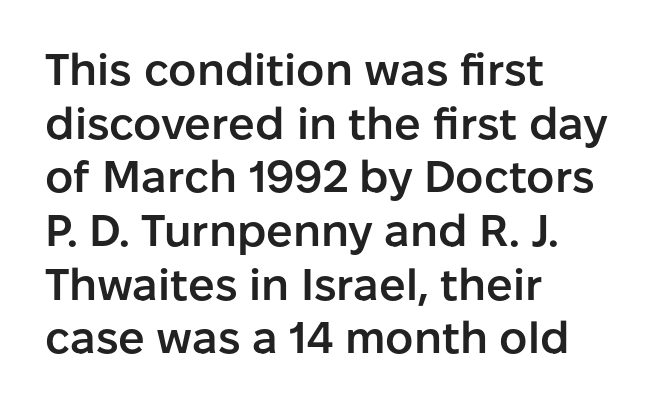
Q: Is the text bold? A: Semi-bold.
Q: Is the text italic (slanted)? A: No, it is upright.
Q: Is the typeface a serif or a sans-serif typeface? A: Sans-serif.
Q: Is the text underlined? A: No.
Q: How is the paragraph aligned? A: Left-aligned.
Q: Is the spacing between letters normal or unusually wide? A: Normal.
Q: Width (condensed, normal, or wide)? A: Normal.
Q: Stroke contrast? A: Low.
Q: x-height? A: Medium.
Q: Monospaced? A: No.
